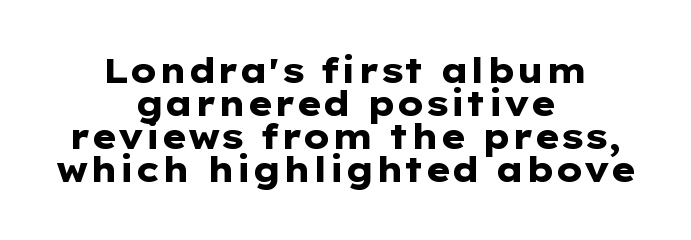
Q: Is the text bold? A: Yes.
Q: Is the text italic (slanted)? A: No, it is upright.
Q: Is the typeface a serif or a sans-serif typeface? A: Sans-serif.
Q: Is the text underlined? A: No.
Q: How is the paragraph aligned? A: Centered.
Q: Is the spacing between letters normal or unusually wide? A: Normal.
Q: Is the spacing between lines tight, normal or loose? A: Tight.
Q: Width (condensed, normal, or wide)? A: Wide.
Q: Stroke contrast? A: Low.
Q: x-height? A: Medium.
Q: Monospaced? A: No.
